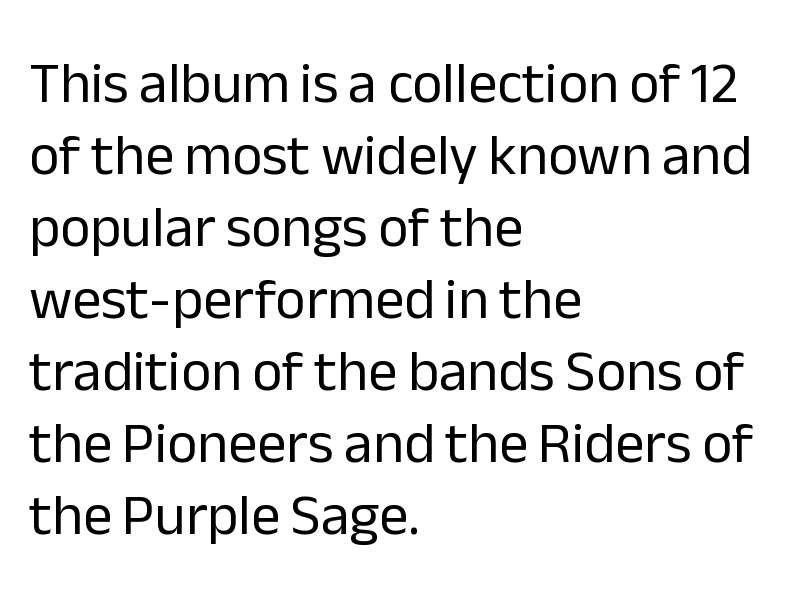
{"serif": "no", "italic": "no", "bold": "no", "weight": "regular", "width": "normal", "stroke_contrast": "low", "x_height": "medium", "monospaced": "no", "underline": "no", "align": "left", "line_spacing_ratio": 1.24, "letter_spacing": "normal", "letter_spacing_em": 0.0, "glyph_px": 58}
